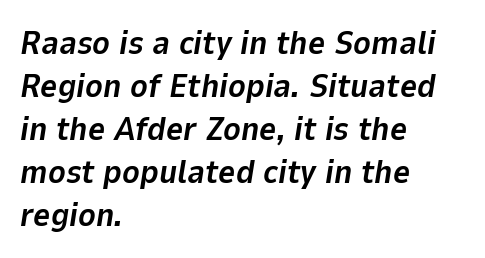
Q: Is the text bold? A: Yes.
Q: Is the text italic (slanted)? A: Yes, it leans right by about 9 degrees.
Q: Is the text underlined? A: No.
Q: How is the paragraph aligned? A: Left-aligned.
Q: Is the spacing between letters normal or unusually wide? A: Normal.
Q: Is the spacing between lines tight, normal or loose? A: Normal.
Q: Width (condensed, normal, or wide)? A: Normal.
Q: Stroke contrast? A: Low.
Q: x-height? A: Medium.
Q: Monospaced? A: No.
